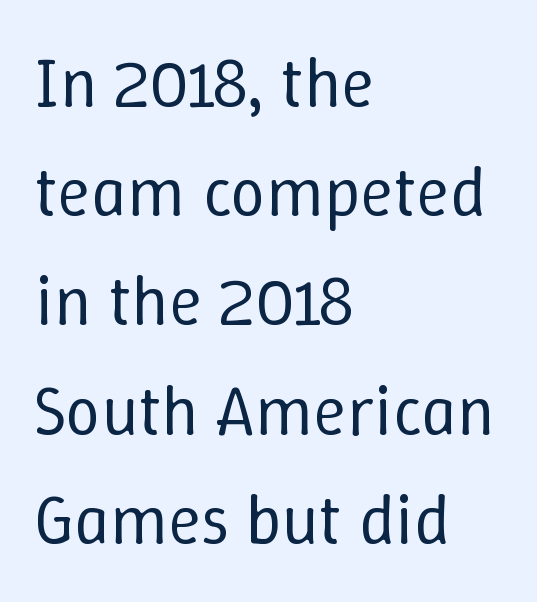
Q: Is the text bold? A: No.
Q: Is the text italic (slanted)? A: No, it is upright.
Q: Is the text underlined? A: No.
Q: How is the paragraph aligned? A: Left-aligned.
Q: Is the spacing between letters normal or unusually wide? A: Normal.
Q: Is the spacing between lines tight, normal or loose? A: Normal.
Q: Width (condensed, normal, or wide)? A: Normal.
Q: Stroke contrast? A: Low.
Q: x-height? A: Medium.
Q: Monospaced? A: No.
